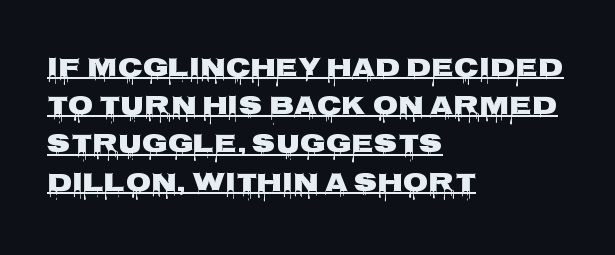
The image shows 26 px text type, upright; set left-aligned, normal line spacing (1.47x), normal letter spacing, underlined.
